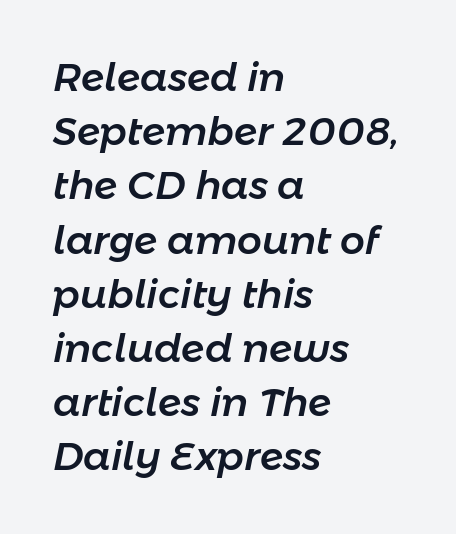
The image shows 39 px text type, italic (leaning right); set left-aligned, normal line spacing (1.39x), normal letter spacing, not underlined; low stroke contrast and a medium x-height.
